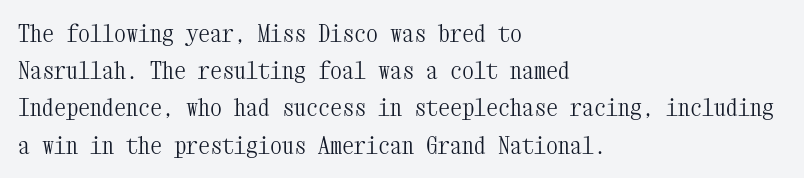
Ordinary non-slanted type is in use. This sample uses plain, unmodified letter spacing. Has an underline been added? It has not. The designer left line spacing at the default. The cut favours lightness, reaching ordinary text weight at its darkest. Layout note: lines flush left.
